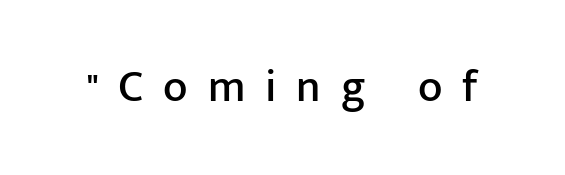
{"serif": "no", "italic": "no", "width": "normal", "stroke_contrast": "low", "x_height": "medium", "monospaced": "no", "underline": "no", "letter_spacing": "wide", "letter_spacing_em": 0.44, "glyph_px": 45}
